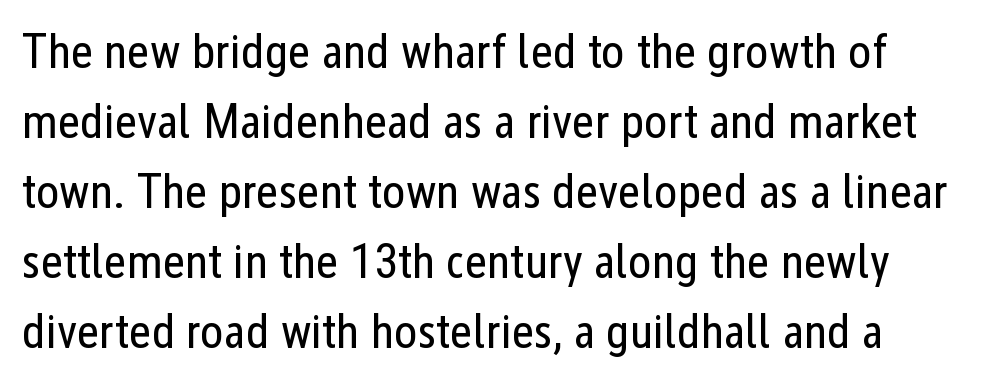
Q: Is the text bold? A: No.
Q: Is the text italic (slanted)? A: No, it is upright.
Q: Is the typeface a serif or a sans-serif typeface? A: Sans-serif.
Q: Is the text underlined? A: No.
Q: How is the paragraph aligned? A: Left-aligned.
Q: Is the spacing between letters normal or unusually wide? A: Normal.
Q: Is the spacing between lines tight, normal or loose? A: Normal.
Q: Width (condensed, normal, or wide)? A: Condensed.
Q: Stroke contrast? A: Low.
Q: x-height? A: Medium.
Q: Monospaced? A: No.
